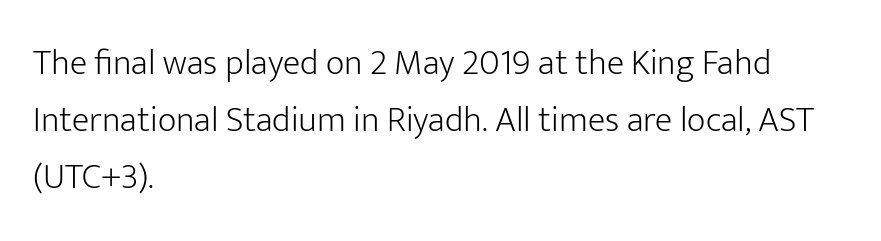
Q: Is the text bold? A: No.
Q: Is the text italic (slanted)? A: No, it is upright.
Q: Is the typeface a serif or a sans-serif typeface? A: Sans-serif.
Q: Is the text underlined? A: No.
Q: How is the paragraph aligned? A: Left-aligned.
Q: Is the spacing between letters normal or unusually wide? A: Normal.
Q: Is the spacing between lines tight, normal or loose? A: Normal.
Q: Width (condensed, normal, or wide)? A: Normal.
Q: Stroke contrast? A: Low.
Q: x-height? A: Medium.
Q: Monospaced? A: No.
